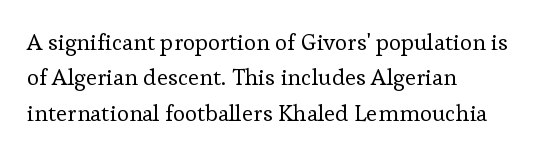
Q: Is the text bold? A: No.
Q: Is the text italic (slanted)? A: No, it is upright.
Q: Is the text underlined? A: No.
Q: How is the paragraph aligned? A: Left-aligned.
Q: Is the spacing between letters normal or unusually wide? A: Normal.
Q: Is the spacing between lines tight, normal or loose? A: Normal.
